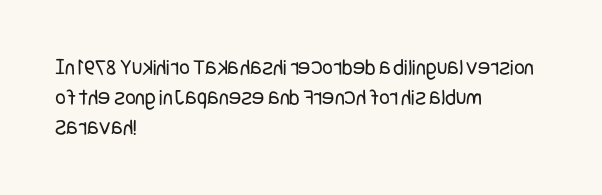
The image shows 23 px text type, upright; set left-aligned, normal line spacing (1.31x), normal letter spacing, not underlined.
